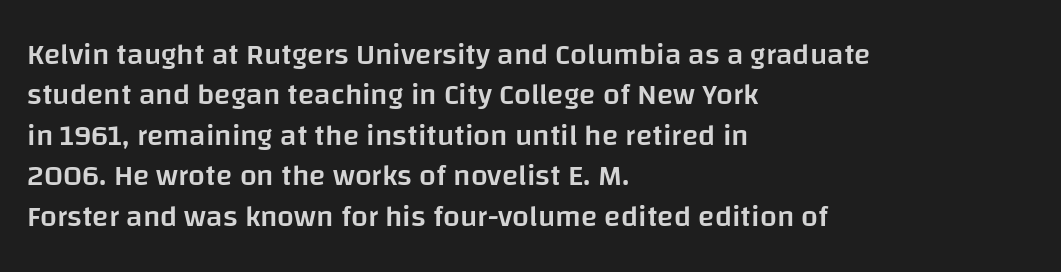
Q: Is the text bold? A: Semi-bold.
Q: Is the text italic (slanted)? A: No, it is upright.
Q: Is the typeface a serif or a sans-serif typeface? A: Sans-serif.
Q: Is the text underlined? A: No.
Q: How is the paragraph aligned? A: Left-aligned.
Q: Is the spacing between letters normal or unusually wide? A: Normal.
Q: Is the spacing between lines tight, normal or loose? A: Normal.
Q: Width (condensed, normal, or wide)? A: Normal.
Q: Stroke contrast? A: Low.
Q: x-height? A: Large.
Q: Monospaced? A: No.
